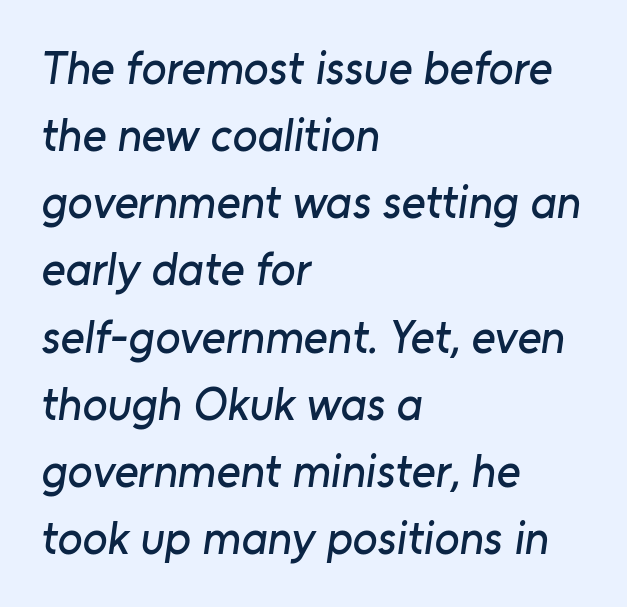
The characters display no serif detailing; their extremities are plain. Horizontal bands of white between lines are of average thickness. This sample has the flowing, uneven cadence of proportional lettering. Every row of glyphs begins at an identical x-position on the left. The baseline area is clear.
